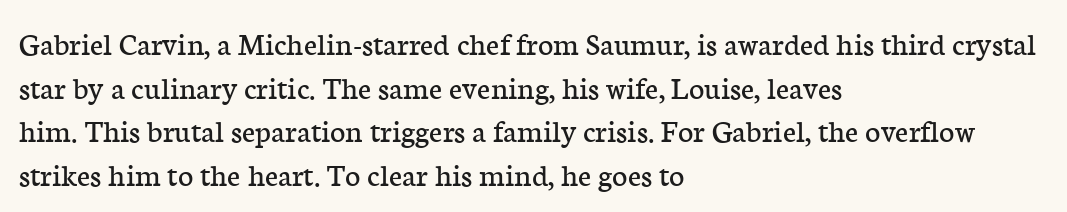
Q: Is the text bold? A: No.
Q: Is the text italic (slanted)? A: No, it is upright.
Q: Is the typeface a serif or a sans-serif typeface? A: Serif.
Q: Is the text underlined? A: No.
Q: How is the paragraph aligned? A: Left-aligned.
Q: Is the spacing between letters normal or unusually wide? A: Normal.
Q: Is the spacing between lines tight, normal or loose? A: Normal.
Q: Width (condensed, normal, or wide)? A: Normal.
Q: Stroke contrast? A: Low.
Q: x-height? A: Medium.
Q: Monospaced? A: No.
